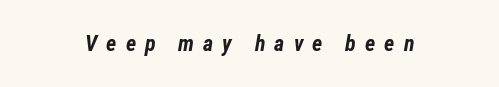
Q: Is the text bold? A: Yes.
Q: Is the text italic (slanted)? A: Yes, it leans right by about 12 degrees.
Q: Is the text underlined? A: No.
Q: How is the paragraph aligned? A: Centered.
Q: Is the spacing between letters normal or unusually wide? A: Unusually wide.
